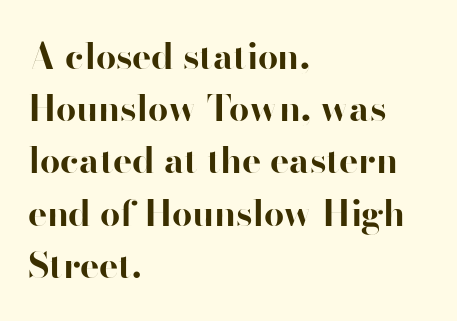
The image shows 36 px bold sans-serif type, upright; set left-aligned, normal line spacing (1.45x), normal letter spacing, not underlined; high stroke contrast and a small x-height.
